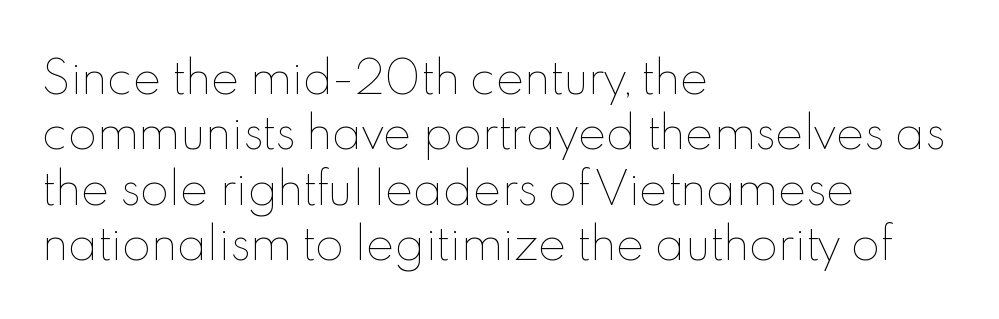
Q: Is the text bold? A: No.
Q: Is the text italic (slanted)? A: No, it is upright.
Q: Is the text underlined? A: No.
Q: How is the paragraph aligned? A: Left-aligned.
Q: Is the spacing between letters normal or unusually wide? A: Normal.
Q: Is the spacing between lines tight, normal or loose? A: Normal.
Q: Width (condensed, normal, or wide)? A: Normal.
Q: x-height? A: Small.
Q: Monospaced? A: No.
